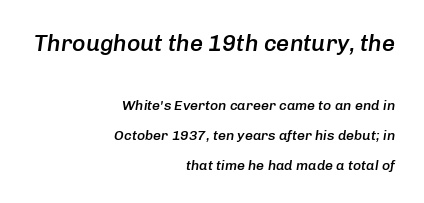
The image shows 23 px text type, italic (leaning right); set right-aligned, loose line spacing (2.12x), normal letter spacing, not underlined; the first (top) block is 1.64x larger.
